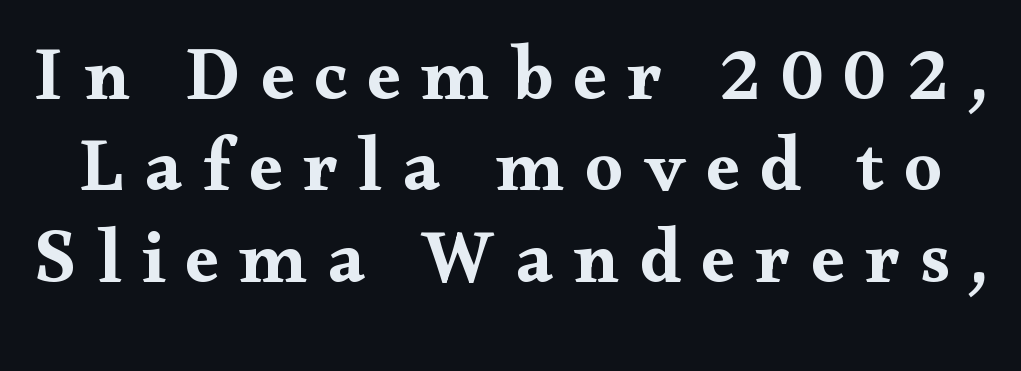
The image shows 75 px bold, wide serif type, upright; set line spacing 1.22x, unusually wide letter spacing (+0.27 em), not underlined; medium stroke contrast and a small x-height.
